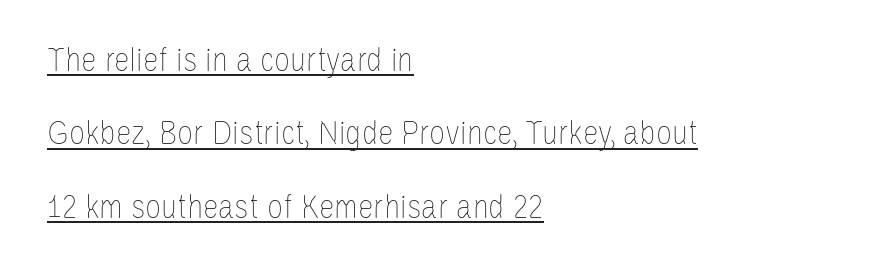
Stroke mass is kept to a normal reading level or below. The lettering holds an erect, upright posture throughout. Successive baselines arrive slowly, with a big drop between each. The passage shown is typed in a proportional face where columns would drift. These characters rest on top of a visible drawn line.
